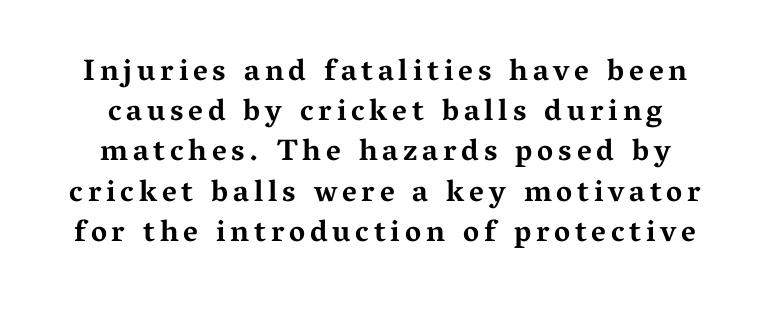
Q: Is the text bold? A: Yes.
Q: Is the text italic (slanted)? A: No, it is upright.
Q: Is the typeface a serif or a sans-serif typeface? A: Serif.
Q: Is the text underlined? A: No.
Q: How is the paragraph aligned? A: Centered.
Q: Is the spacing between lines tight, normal or loose? A: Normal.
Q: Width (condensed, normal, or wide)? A: Wide.
Q: Stroke contrast? A: Medium.
Q: x-height? A: Medium.
Q: Monospaced? A: No.
